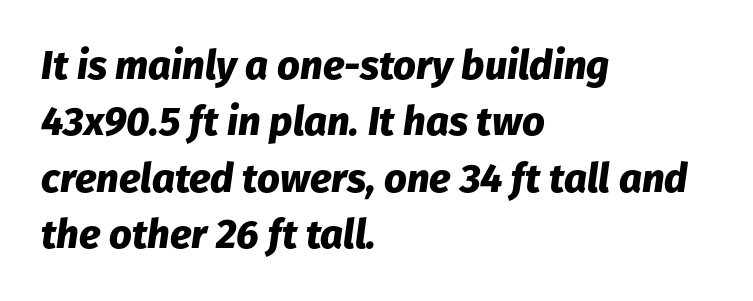
If you drew a line through each stem, it would be angled. Students, this is bold: see how much ink each stroke carries. What's the leading like? Ordinary, nothing unusual. Students, note that the glyphs here touch the page at normal intervals.
